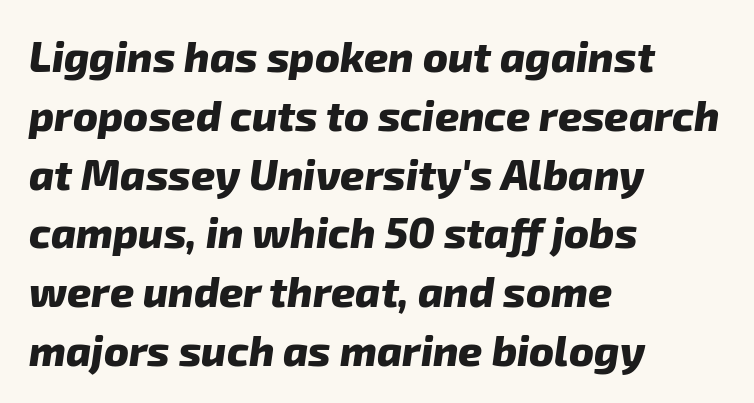
This rendering features lettering with no underline. In terms of letterform style, serifs are entirely absent. Do the characters align in a grid? No, the font is proportional. The rows are spaced the way most documents space them. Letter spacing: default. A full-strength bold gives these letters their thick strokes.
